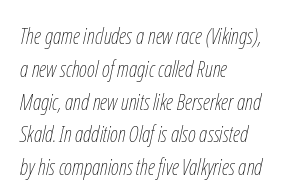
Nothing unusual about the tracking: characters are spaced as the font intends. This reads as an unemphasized weight, regular at the heaviest. The paragraph shown leans on its left margin. Does the lettering tilt? It does — this is italic. Reading down the column, the eye jumps a familiar distance to each next line.
